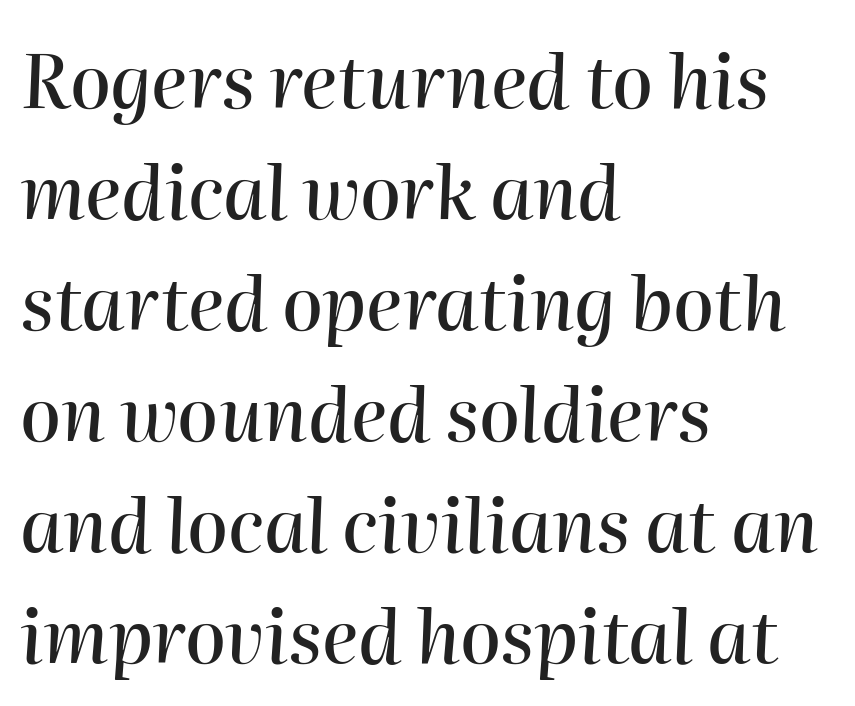
The image shows 74 px text type, italic (leaning right); set left-aligned, normal line spacing (1.5x), normal letter spacing, not underlined; high stroke contrast and a medium x-height.
